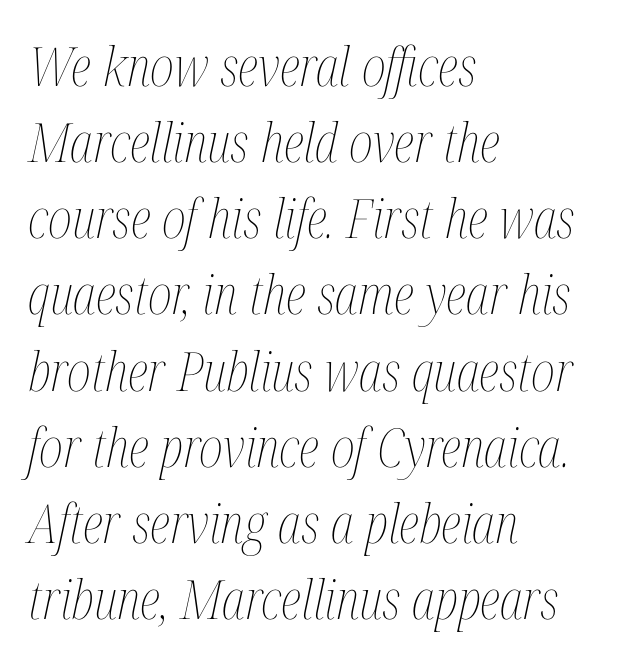
Note the varied advance widths — an 'i' is clearly narrower than an 'm'. Words float on clear page, feet unadorned. Where is the straight margin? On the left. The typesetting does not lean heavy: it is not bold. This is oblique type, the kind used for emphasis or titles.
